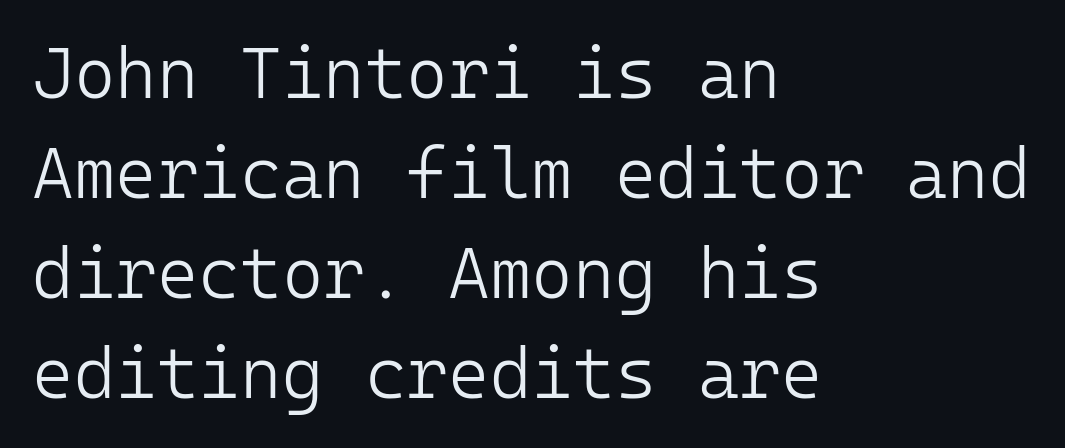
The lines in this sample share a left origin and differ only in where they stop. Check under the words: just untouched page. The cut favours lightness, reaching ordinary text weight at its darkest. Characters remain perfectly vertical along every line. Think of a typewriter: that constant character pitch is what you see here. Look at the tracking — it's just the regular setting, nothing added.
